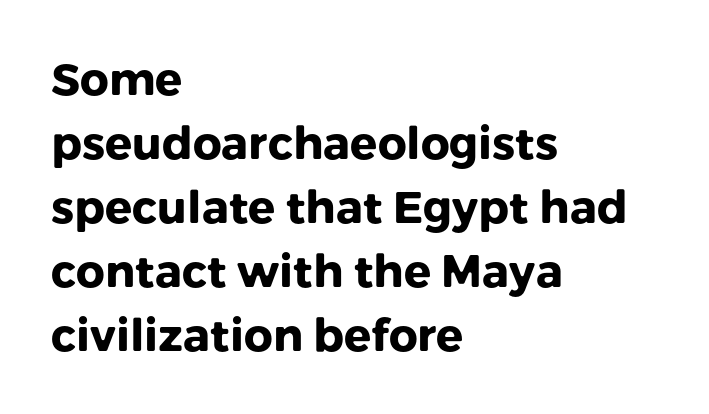
{"serif": "no", "italic": "no", "bold": "yes", "weight": "heavy", "width": "normal", "stroke_contrast": "low", "x_height": "medium", "monospaced": "no", "underline": "no", "align": "left", "line_spacing": "normal", "line_spacing_ratio": 1.42, "letter_spacing": "normal", "letter_spacing_em": 0.0, "glyph_px": 45}
